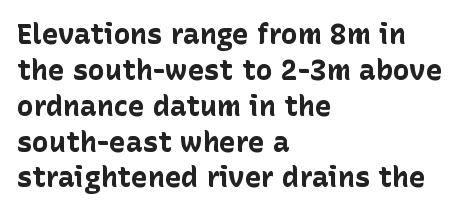
The image shows 28 px bold sans-serif type, upright; set left-aligned, normal line spacing (1.28x), normal letter spacing, not underlined; low stroke contrast and a medium x-height.
